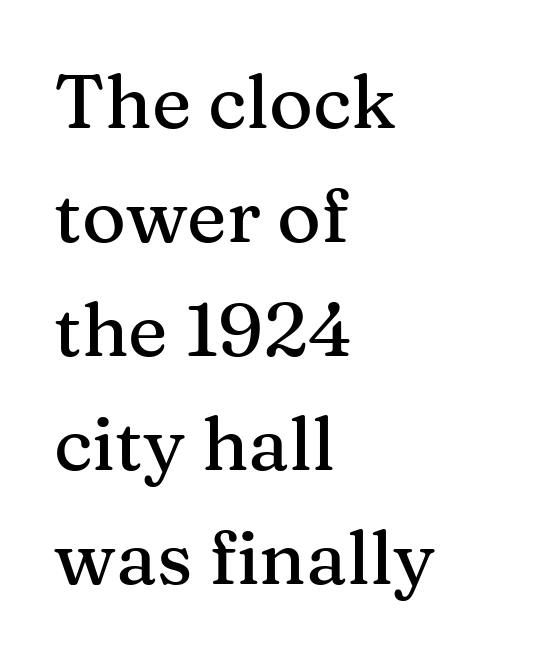
When letters stand straight like this, we call the style roman or upright. These lines stack with their left ends in a neat column. Each row of text sits above clean, open space. The lines sit at an ordinary, default distance from one another. Regarding serifs, this sample has them. This sample has the flowing, uneven cadence of proportional lettering.
